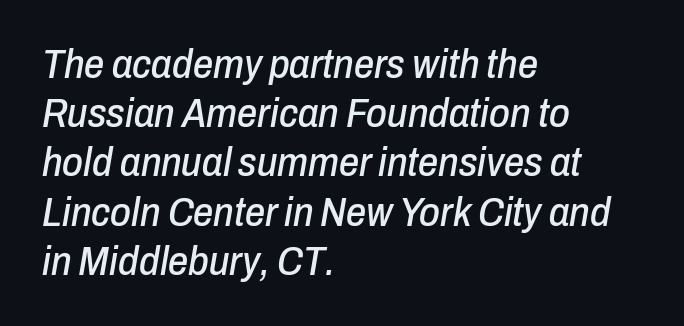
Q: Is the text italic (slanted)? A: Yes, it leans right by about 10 degrees.
Q: Is the text underlined? A: No.
Q: How is the paragraph aligned? A: Left-aligned.
Q: Is the spacing between letters normal or unusually wide? A: Normal.
Q: Width (condensed, normal, or wide)? A: Condensed.
Q: Stroke contrast? A: Low.
Q: x-height? A: Medium.
Q: Monospaced? A: No.
